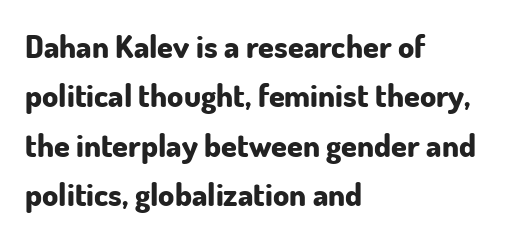
{"serif": "no", "italic": "no", "bold": "yes", "weight": "bold", "width": "normal", "stroke_contrast": "low", "x_height": "small", "monospaced": "no", "underline": "no", "align": "left", "line_spacing": "normal", "line_spacing_ratio": 1.54, "letter_spacing": "normal", "letter_spacing_em": 0.0, "glyph_px": 32}
